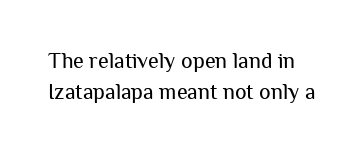
The line texture is even and compact thanks to regular tracking. Weight: not bold — regular or lighter. Bare-footed words on every line. Italic: no, the glyphs are upright roman. Normally led — the rows are evenly, conventionally spaced.
